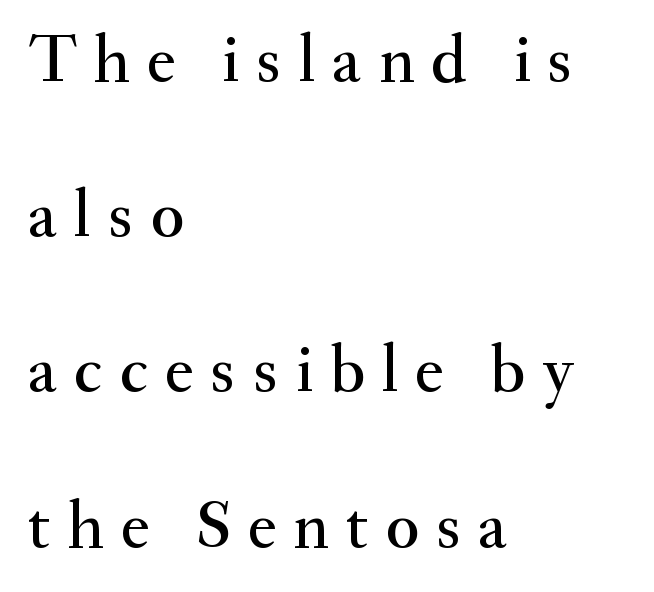
The text block is weighted toward the left margin, trailing off unevenly rightward. Little horizontal feet cap the strokes, marking this as serif type. The rendering inserts visible extra space after every character. The space between consecutive lines is lavish. Here the designer chose a conventional face with non-uniform glyph widths.
